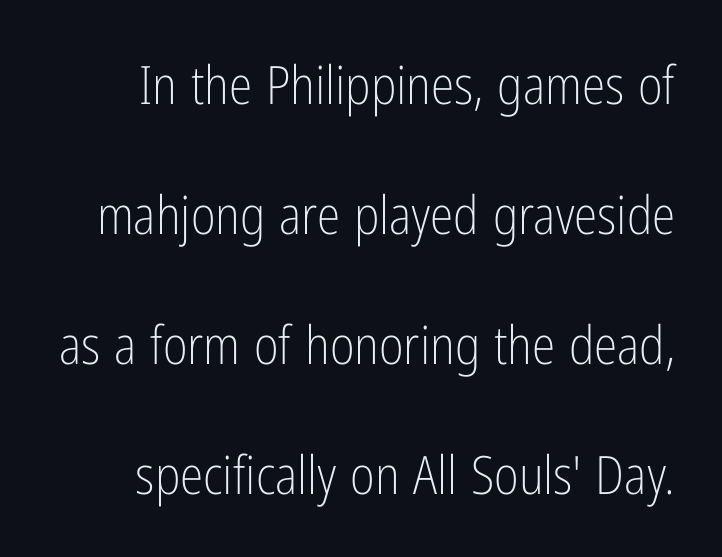
Caption: face not bold, strokes unweighted. Successive baselines arrive slowly, with a big drop between each. A bare baseline throughout the passage. Proportional: the letters do not fall into vertical columns.
